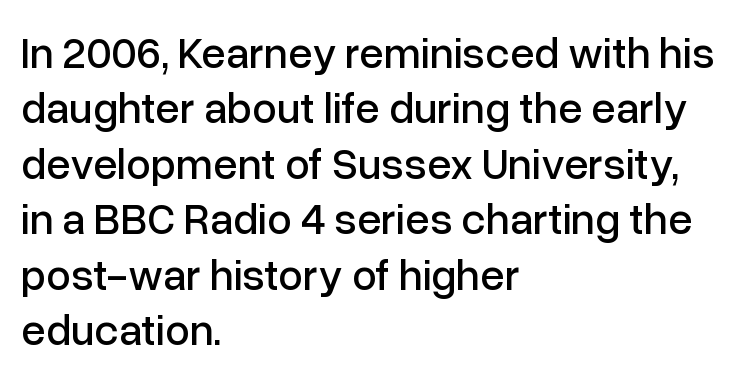
If you drew a line through each stem, it would be perfectly vertical. You can tell from the bare stems that sans-serif type was used. The rendering uses natural spacing where letterforms have individual widths. Caption: standard tracking, unaltered. Short and long lines alike share a common starting point at left. Quick note: underline off.
